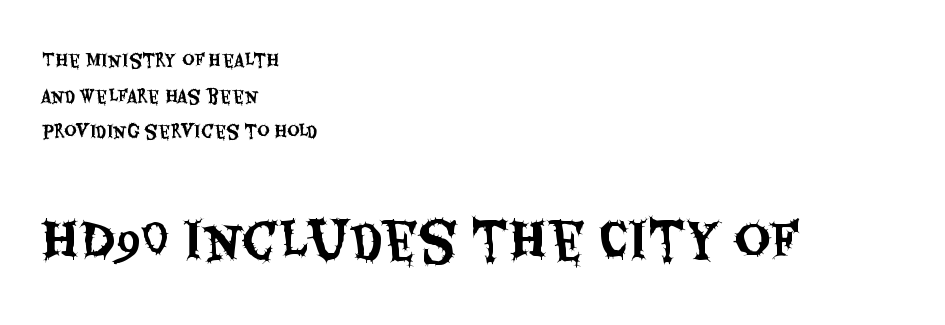
{"serif": "no", "italic": "no", "width": "condensed", "stroke_contrast": "medium", "x_height": "large", "monospaced": "no", "underline": "no", "align": "left", "line_spacing": "loose", "line_spacing_ratio": 2.09, "letter_spacing": "normal", "letter_spacing_em": 0.0, "larger_block": "second", "size_ratio": 2.94, "glyph_px": 50}
